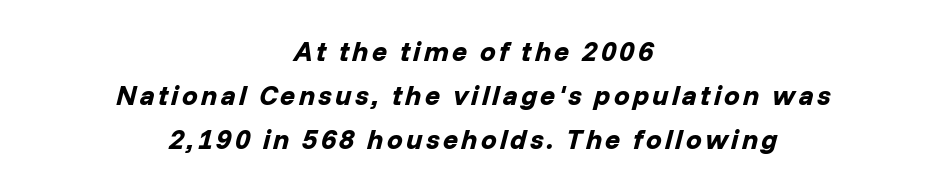
Nobody drew a line under any word here. Spacing verdict: proportional, widths tailored to each character. Designer's note — italics engaged. Reading down the column, the eye jumps a familiar distance to each next line. Reading down the block, each line starts at a different indent, mirrored at its end.
